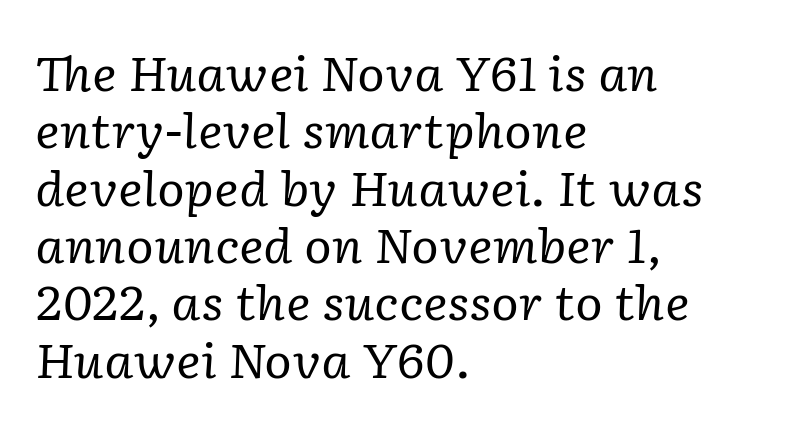
Each letter's strokes conclude with small projecting serifs. The face used here has a pronounced slope to its letters. Letters have the restrained weight of plain body copy at most. Clear beneath every line of the passage. One-word summary of the alignment: left. Think of a printed novel: that variable character pitch is what you see here.
